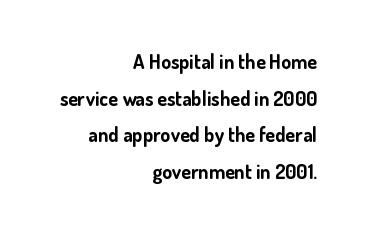
Q: Is the text bold? A: Yes.
Q: Is the text italic (slanted)? A: No, it is upright.
Q: Is the text underlined? A: No.
Q: How is the paragraph aligned? A: Right-aligned.
Q: Is the spacing between letters normal or unusually wide? A: Normal.
